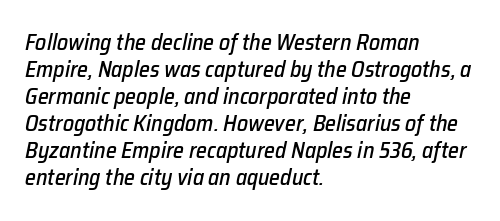
Q: Is the text italic (slanted)? A: Yes, it leans right by about 12 degrees.
Q: Is the text underlined? A: No.
Q: How is the paragraph aligned? A: Left-aligned.
Q: Is the spacing between letters normal or unusually wide? A: Normal.
